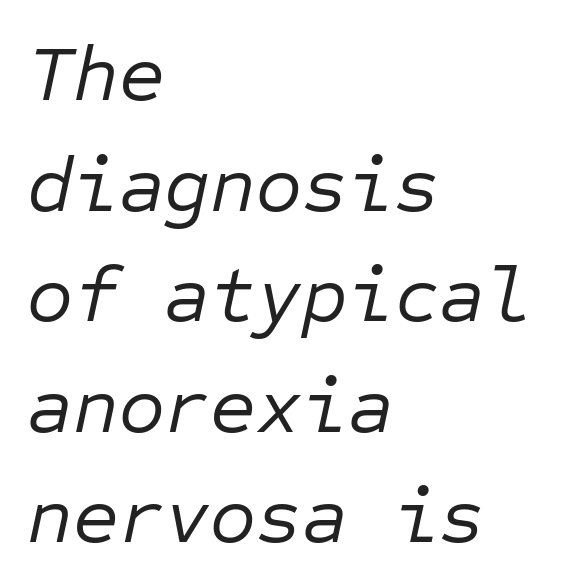
The image shows 79 px regular-weight type, italic (leaning right), monospaced; set left-aligned, normal line spacing (1.4x), normal letter spacing, not underlined; low stroke contrast and a medium x-height.
